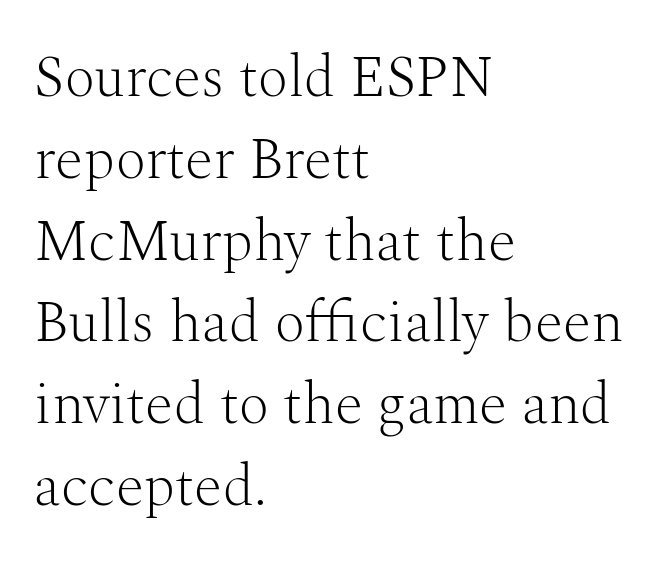
Q: Is the text bold? A: No.
Q: Is the text italic (slanted)? A: No, it is upright.
Q: Is the typeface a serif or a sans-serif typeface? A: Serif.
Q: Is the text underlined? A: No.
Q: How is the paragraph aligned? A: Left-aligned.
Q: Is the spacing between letters normal or unusually wide? A: Normal.
Q: Is the spacing between lines tight, normal or loose? A: Normal.
Q: Width (condensed, normal, or wide)? A: Normal.
Q: Stroke contrast? A: Medium.
Q: x-height? A: Medium.
Q: Monospaced? A: No.
